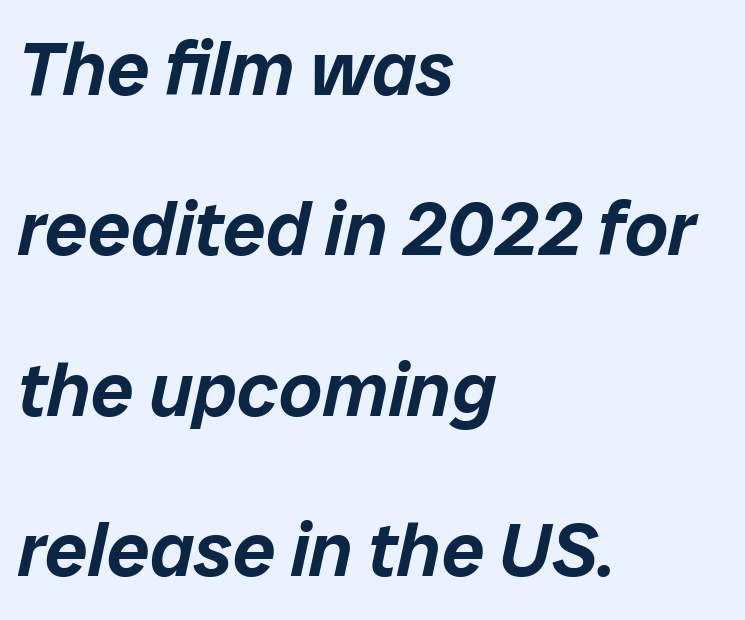
The image shows 76 px text type, italic (leaning right); set left-aligned, loose line spacing (2.11x), normal letter spacing, not underlined; low stroke contrast and a medium x-height.
